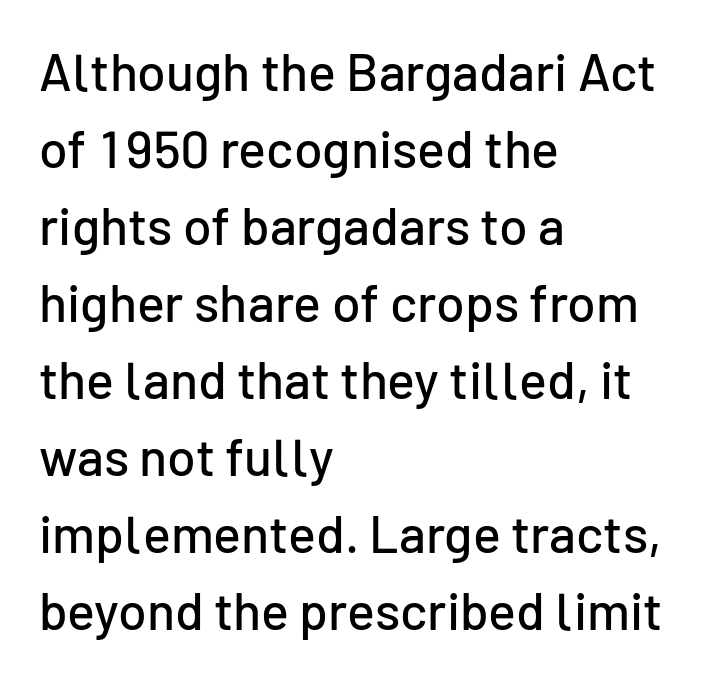
The image shows 52 px sans-serif type, upright; set left-aligned, normal line spacing (1.48x), normal letter spacing, not underlined; low stroke contrast and a medium x-height.
